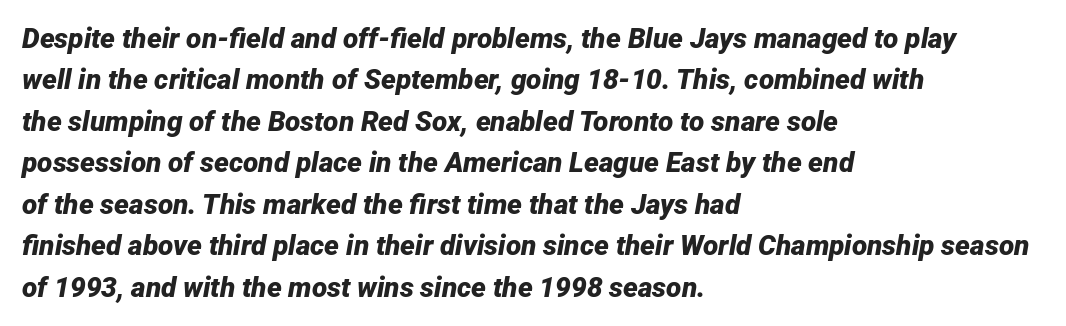
{"italic": "yes", "lean": "right", "slant_degrees": 12, "bold": "yes", "weight": "bold", "width": "normal", "stroke_contrast": "low", "x_height": "medium", "monospaced": "no", "underline": "no", "align": "left", "line_spacing": "normal", "line_spacing_ratio": 1.48, "letter_spacing": "normal", "letter_spacing_em": 0.0, "glyph_px": 28}
